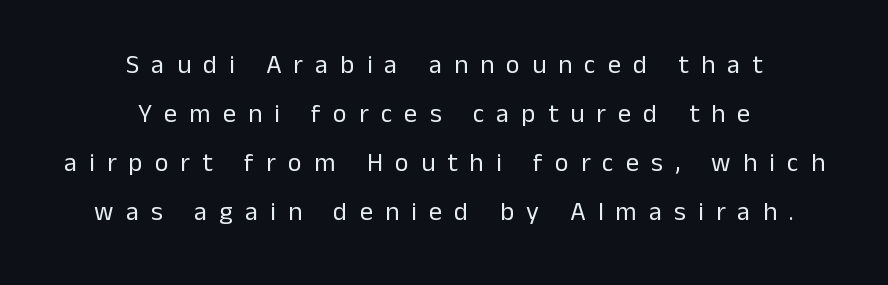
{"italic": "no", "bold": "no", "underline": "no", "align": "center", "line_spacing_ratio": 1.88, "letter_spacing": "wide", "letter_spacing_em": 0.47, "glyph_px": 26}
